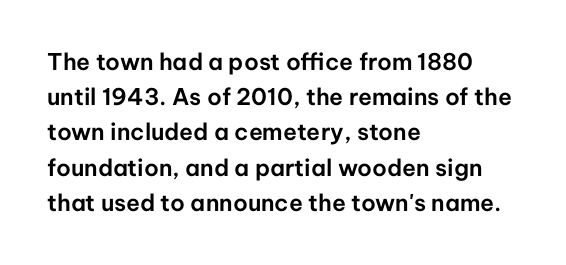
{"italic": "no", "underline": "no", "align": "left", "line_spacing": "normal", "line_spacing_ratio": 1.53, "letter_spacing": "normal", "letter_spacing_em": 0.0, "glyph_px": 23}
